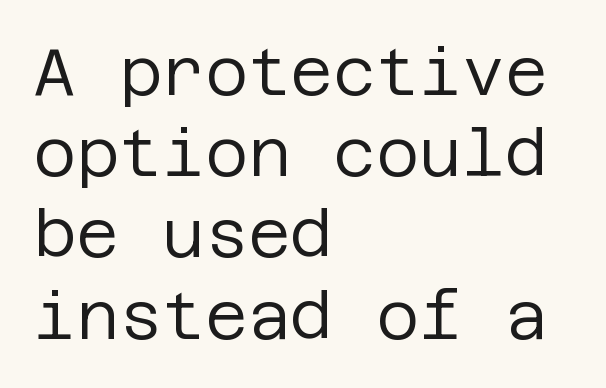
The image shows 66 px regular-weight sans-serif type, upright; set left-aligned, line spacing 1.23x, normal letter spacing, not underlined; low stroke contrast and a large x-height.
